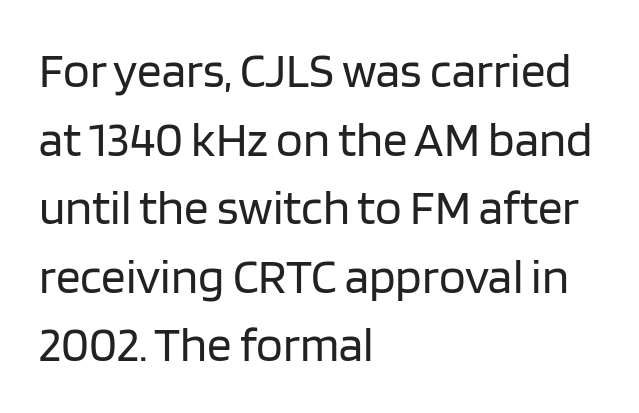
{"serif": "no", "italic": "no", "bold": "no", "weight": "regular", "width": "normal", "stroke_contrast": "low", "x_height": "large", "monospaced": "no", "underline": "no", "align": "left", "line_spacing": "normal", "line_spacing_ratio": 1.4, "letter_spacing": "normal", "letter_spacing_em": 0.0, "glyph_px": 49}
